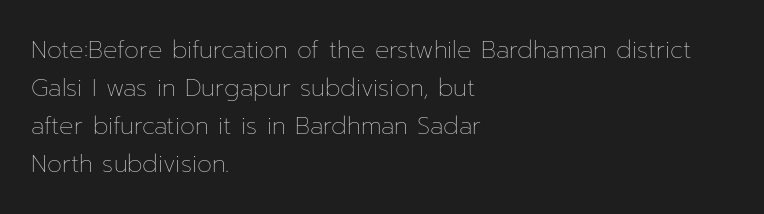
{"italic": "no", "bold": "no", "underline": "no", "align": "left", "line_spacing": "normal", "line_spacing_ratio": 1.58, "letter_spacing": "normal", "letter_spacing_em": 0.0, "glyph_px": 24}
